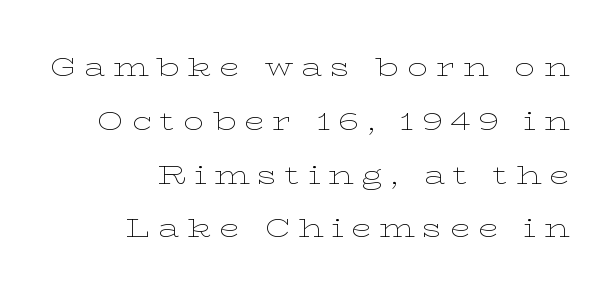
The image shows 26 px text type, upright; set right-aligned, loose line spacing (2.07x), unusually wide letter spacing (+0.31 em), not underlined.
